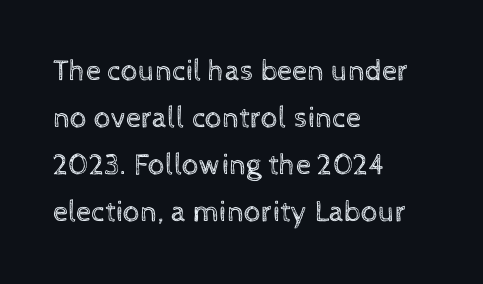
The image shows 30 px regular-weight type, upright; set left-aligned, normal line spacing (1.57x), normal letter spacing, not underlined; a medium x-height.
